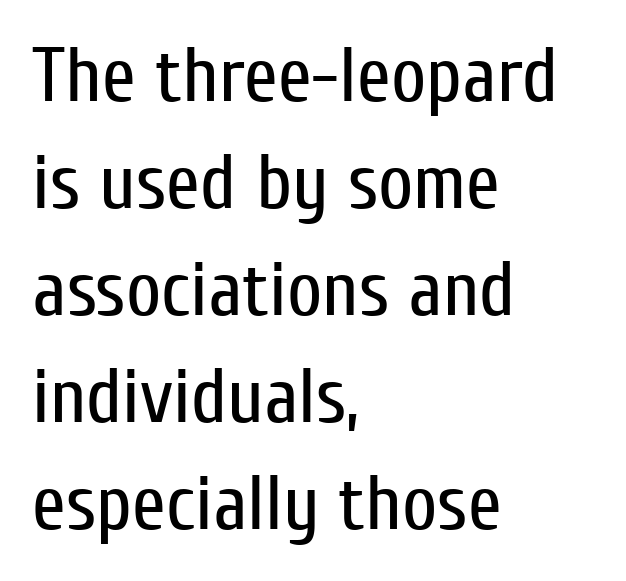
{"serif": "no", "italic": "no", "bold": "no", "weight": "regular", "width": "condensed", "stroke_contrast": "low", "x_height": "medium", "monospaced": "no", "underline": "no", "align": "left", "line_spacing": "normal", "line_spacing_ratio": 1.39, "letter_spacing": "normal", "letter_spacing_em": 0.0, "glyph_px": 77}
